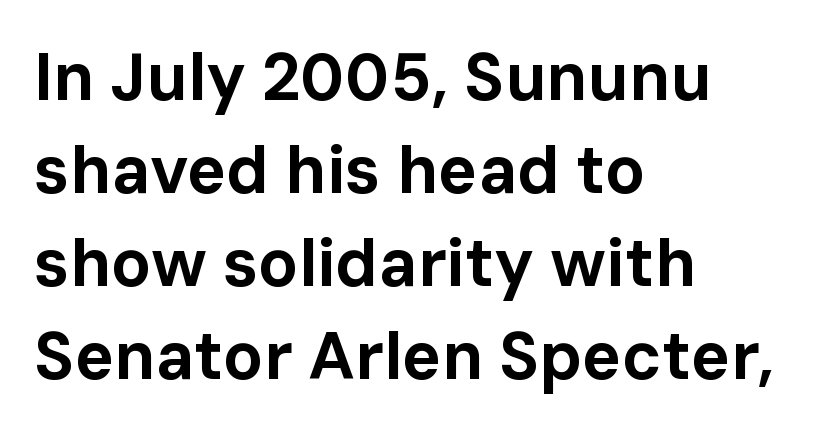
Q: Is the text bold? A: Yes.
Q: Is the text italic (slanted)? A: No, it is upright.
Q: Is the typeface a serif or a sans-serif typeface? A: Sans-serif.
Q: Is the text underlined? A: No.
Q: How is the paragraph aligned? A: Left-aligned.
Q: Is the spacing between letters normal or unusually wide? A: Normal.
Q: Is the spacing between lines tight, normal or loose? A: Normal.
Q: Width (condensed, normal, or wide)? A: Normal.
Q: Stroke contrast? A: Low.
Q: x-height? A: Medium.
Q: Monospaced? A: No.
